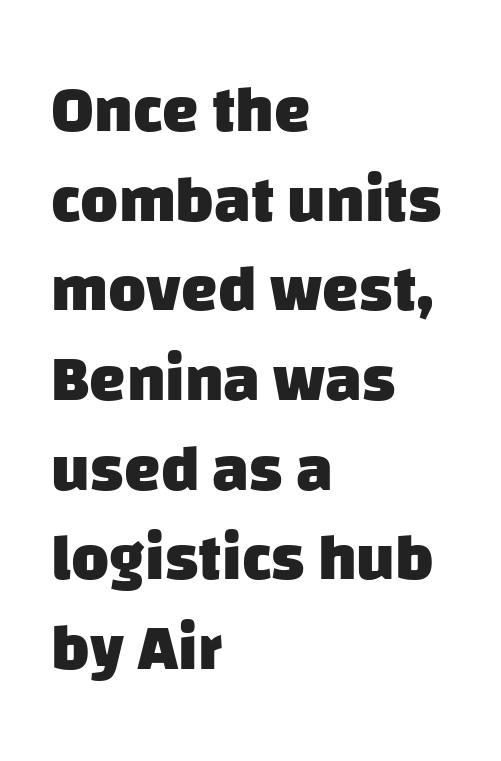
{"serif": "no", "bold": "yes", "weight": "heavy", "width": "normal", "stroke_contrast": "low", "x_height": "large", "monospaced": "no", "underline": "no", "align": "left", "line_spacing": "normal", "line_spacing_ratio": 1.38, "letter_spacing": "normal", "letter_spacing_em": 0.0, "glyph_px": 65}
